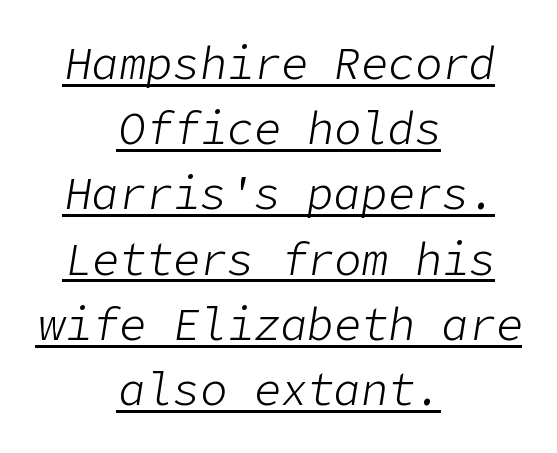
{"italic": "yes", "lean": "right", "slant_degrees": 9, "bold": "no", "weight": "light", "width": "normal", "stroke_contrast": "low", "x_height": "medium", "underline": "yes", "align": "center", "line_spacing": "normal", "line_spacing_ratio": 1.45, "letter_spacing": "normal", "letter_spacing_em": 0.0, "glyph_px": 45}
